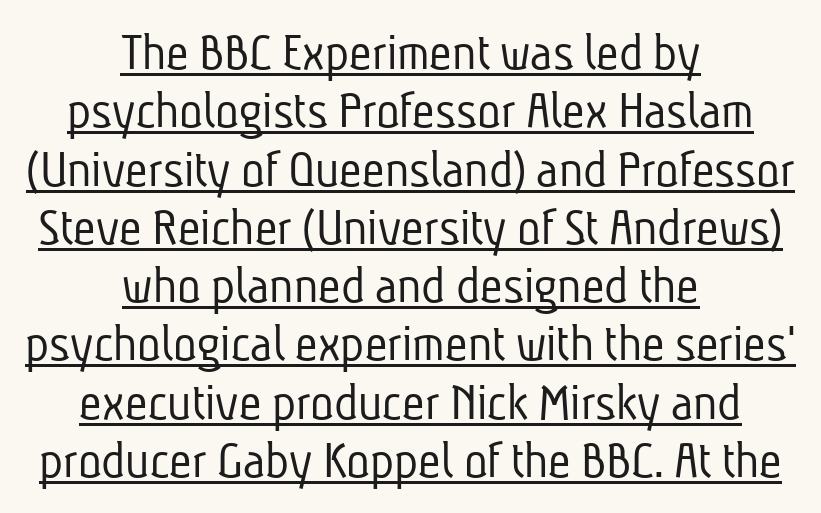
Q: Is the text bold? A: No.
Q: Is the typeface a serif or a sans-serif typeface? A: Sans-serif.
Q: Is the text underlined? A: Yes.
Q: How is the paragraph aligned? A: Centered.
Q: Is the spacing between letters normal or unusually wide? A: Normal.
Q: Is the spacing between lines tight, normal or loose? A: Tight.
Q: Width (condensed, normal, or wide)? A: Condensed.
Q: Stroke contrast? A: Low.
Q: x-height? A: Medium.
Q: Monospaced? A: No.
